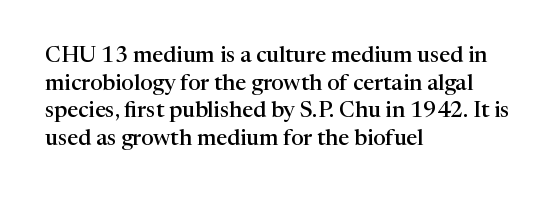
You can tell it's not italic because the verticals are truly vertical. Underlining? Definitely not there. Teacher's note: observe the even left margin — that is flush-left alignment. On the weight axis this lands at semibold, roughly 600.
